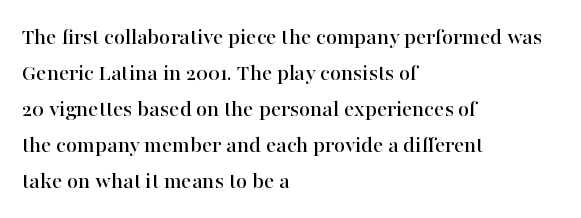
The image shows 24 px text type, upright; set left-aligned, normal line spacing (1.5x), normal letter spacing, not underlined.
